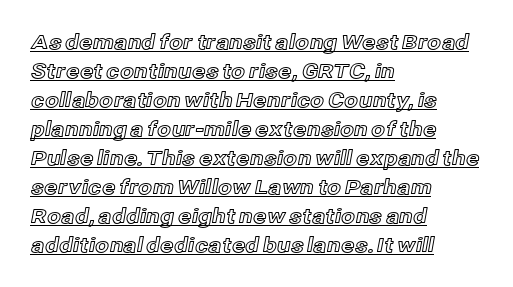
The designer left line spacing at the default. Underlined type. Short note: letters normally spaced. The lines are quadded left.
